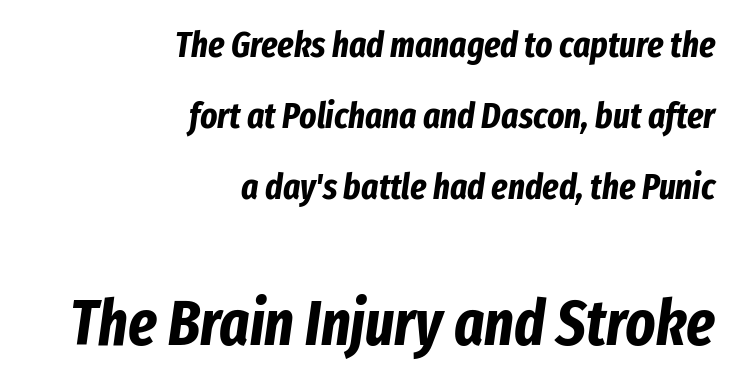
Interline gaps are noticeably wide in this sample. Is this a fixed-width face? No — the glyphs have proportional, varying widths. Compared with a flush-left layout, this one pins lines to the opposite, right side. No word sits above an underline. As a designer I'd log this as weight 700, bold.
